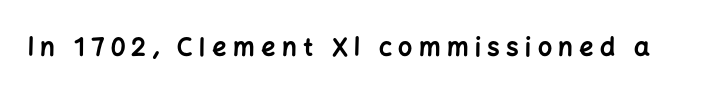
Q: Is the text bold? A: Yes.
Q: Is the text italic (slanted)? A: No, it is upright.
Q: Is the text underlined? A: No.
Q: Is the spacing between letters normal or unusually wide? A: Unusually wide.
